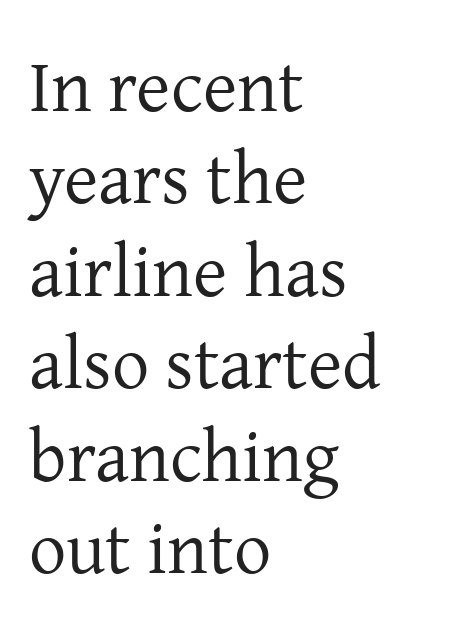
The image shows 74 px regular-weight serif type, upright; set left-aligned, normal line spacing (1.25x), normal letter spacing, not underlined; low stroke contrast and a medium x-height.
